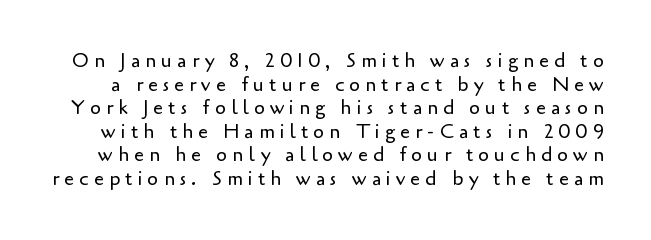
A light-to-regular cut is what we see here. Words float on clear page, feet unadorned. Ordinary non-slanted type is in use. Is the letter spacing exaggerated? Yes — the characters are pushed far apart.
